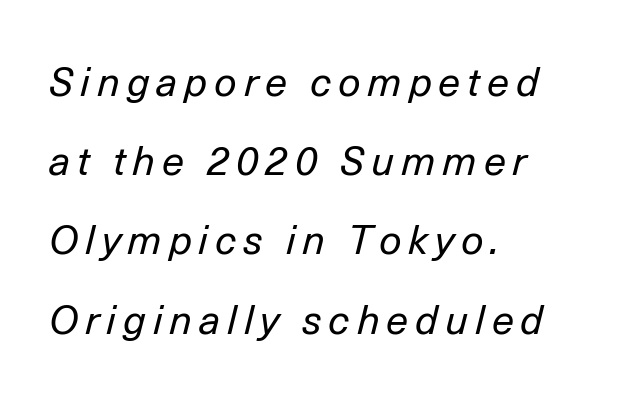
These lines stand farther apart than default settings would place them. These lines stack with their left ends in a neat column. Words float on clear page, feet unadorned. The axis of the letterforms is tilted away from vertical. Stems and bowls with no extra thickness — not bold. The rendering uses natural spacing where letterforms have individual widths.
